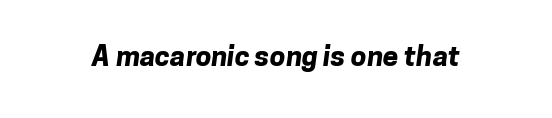
{"serif": "no", "bold": "yes", "weight": "bold", "width": "normal", "stroke_contrast": "low", "x_height": "medium", "monospaced": "no", "underline": "no", "letter_spacing": "normal", "letter_spacing_em": 0.0, "glyph_px": 28}
